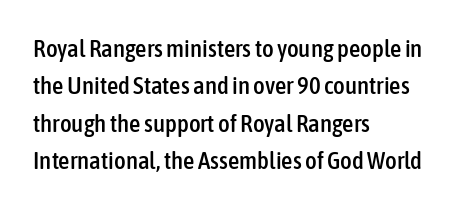
The rendering anchors every line to the left-hand side. The vertical gap from one line to the next is medium. The letterforms sit shoulder to shoulder at normal distance. Lines of text with bare space underneath. This is roman type, the default non-slanted kind.
